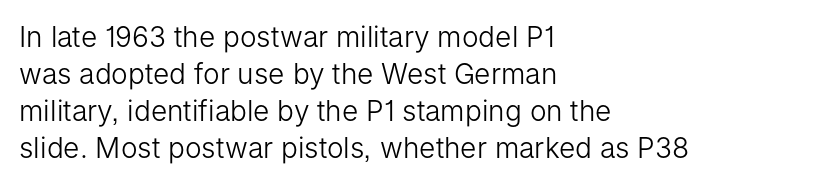
{"serif": "no", "italic": "no", "bold": "no", "weight": "light", "width": "normal", "stroke_contrast": "low", "x_height": "medium", "monospaced": "no", "underline": "no", "align": "left", "line_spacing": "normal", "line_spacing_ratio": 1.32, "letter_spacing": "normal", "letter_spacing_em": 0.0, "glyph_px": 28}
